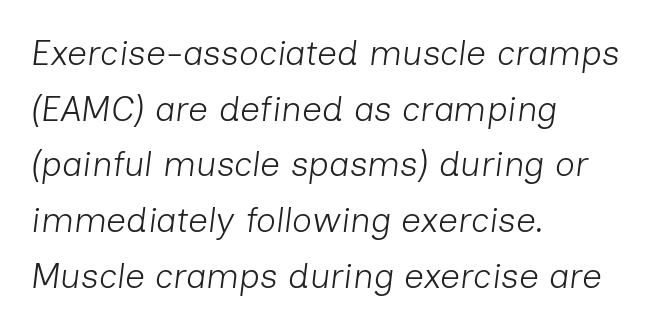
In CSS terms this would be text-align: left. The face looks like a standard text weight, possibly lighter. Here the designer chose a conventional face with non-uniform glyph widths. The zone under the glyphs is completely vacant. Italic? Definitely — the glyphs are oblique. The letters sit at their default tracking, neither squeezed nor spread.
